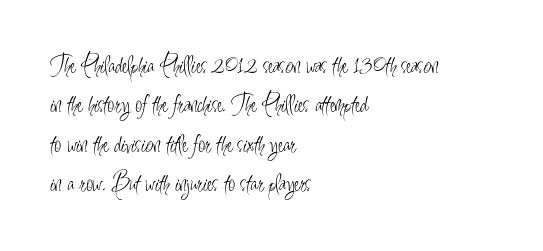
This block has exactly the height ordinary leading produces. Heft: none added — not bold. The face used here is rendered with its standard letterfit. Horizontally, the lines are justified to the leading edge only.
